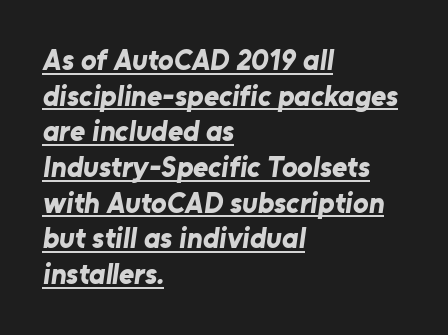
The image shows 29 px bold sans-serif type; set left-aligned, line spacing 1.23x, normal letter spacing, underlined; low stroke contrast and a medium x-height.
